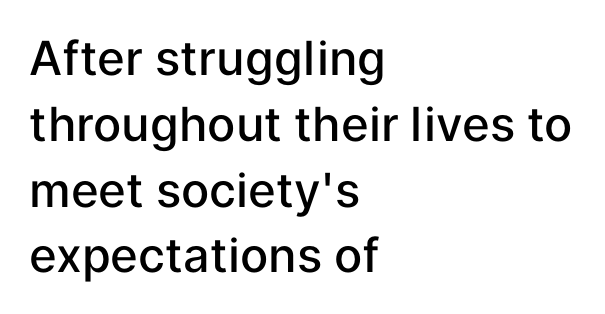
{"serif": "no", "italic": "no", "bold": "semi", "weight": "semibold", "width": "normal", "stroke_contrast": "low", "x_height": "medium", "monospaced": "no", "underline": "no", "align": "left", "line_spacing": "normal", "line_spacing_ratio": 1.4, "letter_spacing": "normal", "letter_spacing_em": 0.0, "glyph_px": 47}
